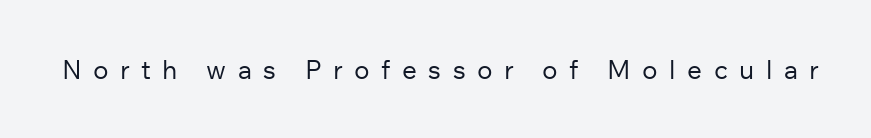
Q: Is the text bold? A: No.
Q: Is the text italic (slanted)? A: No, it is upright.
Q: Is the text underlined? A: No.
Q: Is the spacing between letters normal or unusually wide? A: Unusually wide.
